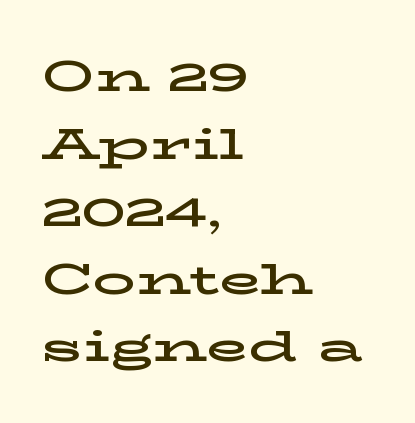
The image shows 43 px wide serif type, upright; set left-aligned, normal line spacing (1.57x), normal letter spacing, not underlined; low stroke contrast and a medium x-height.
